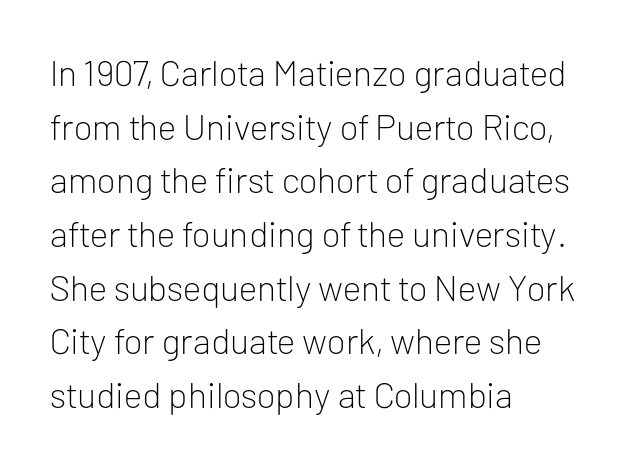
The image shows 36 px light sans-serif type, upright; set left-aligned, normal line spacing (1.49x), normal letter spacing, not underlined; low stroke contrast and a medium x-height.
